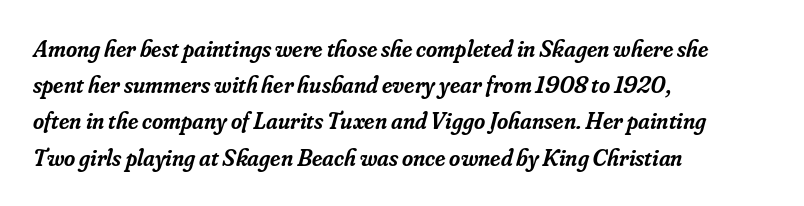
Q: Is the text bold? A: Semi-bold.
Q: Is the text italic (slanted)? A: Yes, it leans right by about 16 degrees.
Q: Is the text underlined? A: No.
Q: How is the paragraph aligned? A: Left-aligned.
Q: Is the spacing between letters normal or unusually wide? A: Normal.
Q: Is the spacing between lines tight, normal or loose? A: Normal.
